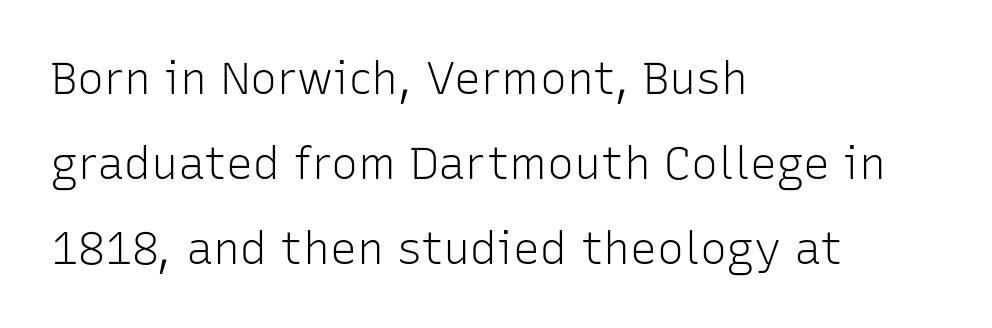
Quick note: not italic, upright. Stroke mass is kept to a normal reading level or below. Short and long lines alike share a common starting point at left. Honestly, there is no underline to notice here at all. The characters display no serif detailing; their extremities are plain. Looks like regular typesetting: each glyph gets only the width it needs.
